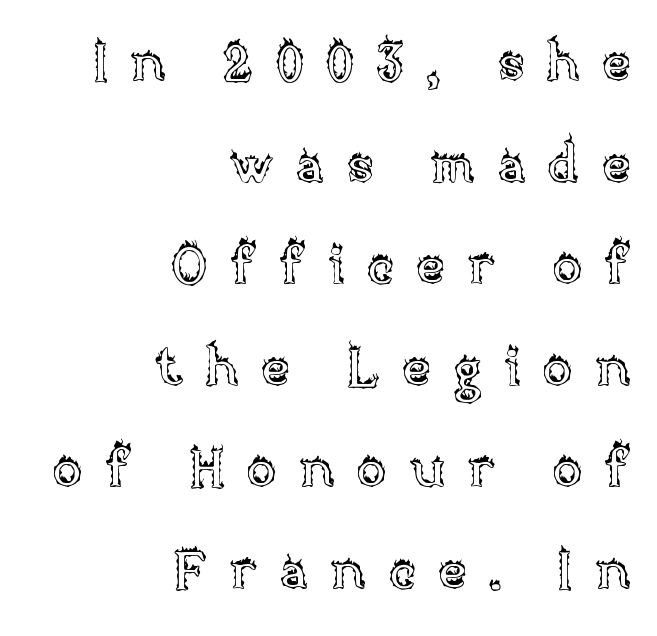
{"italic": "no", "width": "normal", "x_height": "large", "monospaced": "no", "underline": "no", "align": "right", "line_spacing_ratio": 1.88, "letter_spacing": "wide", "letter_spacing_em": 0.41, "glyph_px": 54}
